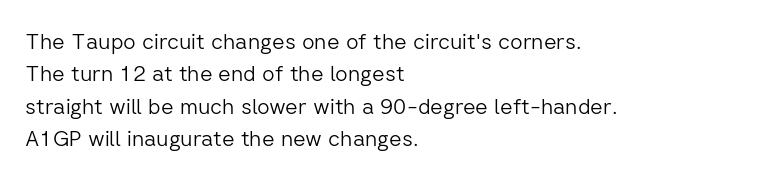
Does extra space separate the letters? No, they use regular spacing. Compared with a typical body face, this is equally light or lighter still. Casual observation: everything's shoved over to the left. This sample keeps an unexceptional amount of space between lines.
